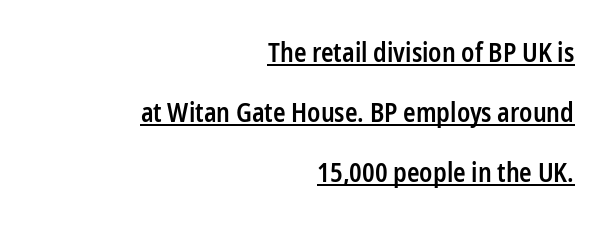
Characters remain perfectly vertical along every line. Compared with an ordinary text face, these strokes are moderately heavier — a semibold. All the whitespace from short lines collects on the left. These lines keep a tight, regular rhythm from letter to letter. A typesetter would call this leading open, well beyond the default.
